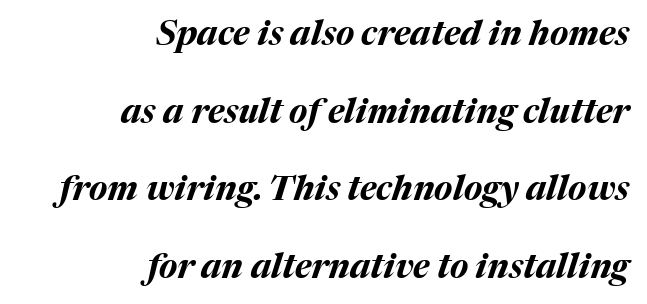
Q: Is the text bold? A: Yes.
Q: Is the text italic (slanted)? A: Yes, it leans right by about 17 degrees.
Q: Is the text underlined? A: No.
Q: How is the paragraph aligned? A: Right-aligned.
Q: Is the spacing between letters normal or unusually wide? A: Normal.
Q: Is the spacing between lines tight, normal or loose? A: Loose.
Q: Width (condensed, normal, or wide)? A: Normal.
Q: Stroke contrast? A: Medium.
Q: x-height? A: Medium.
Q: Monospaced? A: No.
